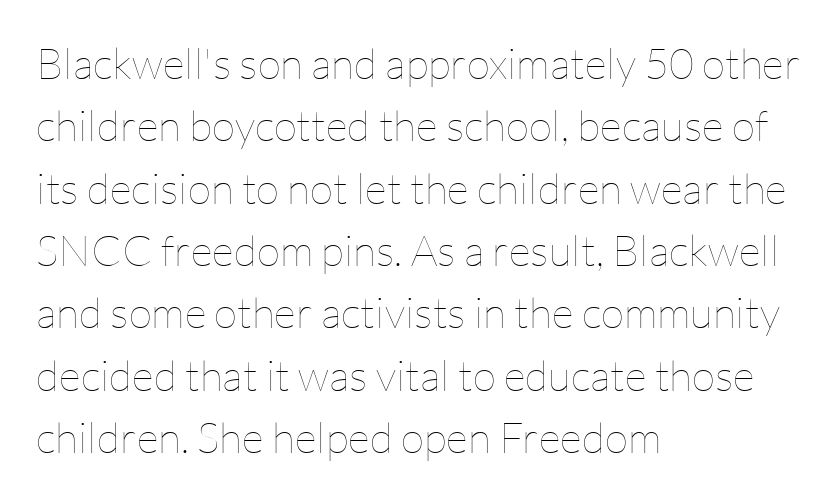
{"italic": "no", "bold": "no", "weight": "thin", "width": "normal", "stroke_contrast": "low", "x_height": "medium", "monospaced": "no", "underline": "no", "align": "left", "line_spacing": "normal", "line_spacing_ratio": 1.45, "letter_spacing": "normal", "letter_spacing_em": 0.0, "glyph_px": 43}
